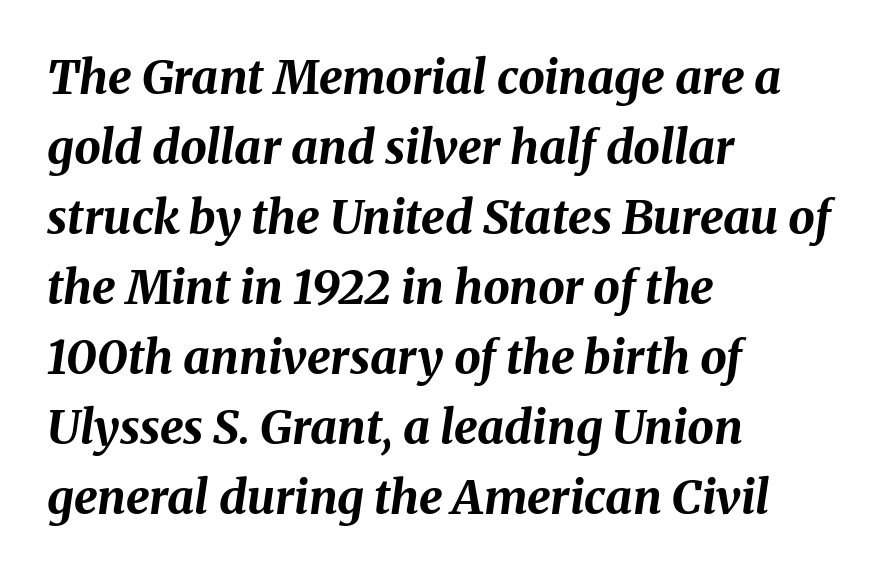
Strong, thick strokes mark this as bold type. The passage shown stacks its lines at a standard gap. The lines in this sample share a left origin and differ only in where they stop. Spacing verdict: proportional, widths tailored to each character. Compared with typical body copy, the letter spacing here is the same. Looking at the ascenders, they clearly lean.
